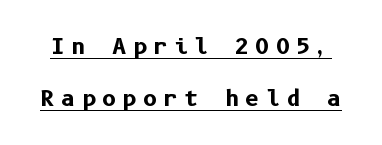
The image shows 22 px bold type, upright; set loose line spacing (2.38x), unusually wide letter spacing (+0.28 em), underlined.
